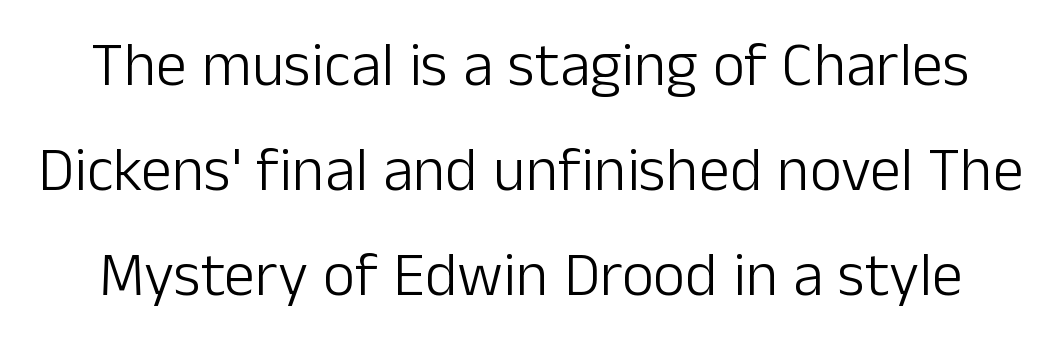
The rendering uses a moderate line-height, typical for paragraphs. A typesetter would label this face a sans. Is this a fixed-width face? No — the glyphs have proportional, varying widths. The string is rendered with underlining switched off.
